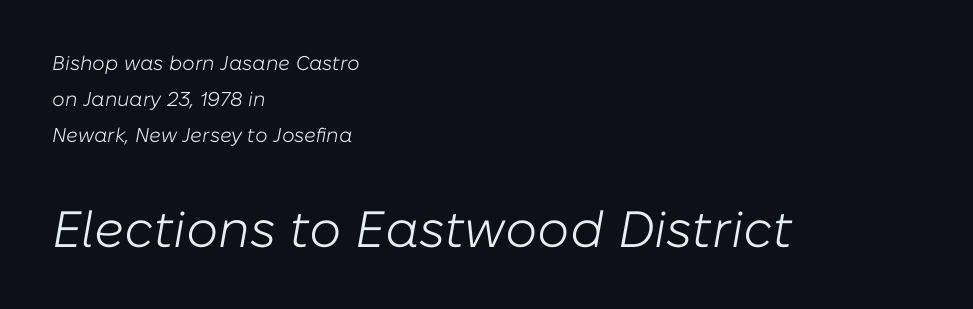
Q: Is the text bold? A: No.
Q: Is the text italic (slanted)? A: Yes, it leans right by about 10 degrees.
Q: Is the text underlined? A: No.
Q: How is the paragraph aligned? A: Left-aligned.
Q: Is the spacing between letters normal or unusually wide? A: Normal.
Q: Which block of text is set in a larger size, the first (top) or the second (bottom)? A: The second (bottom) one.
Q: Width (condensed, normal, or wide)? A: Normal.
Q: Stroke contrast? A: Low.
Q: x-height? A: Medium.
Q: Monospaced? A: No.
